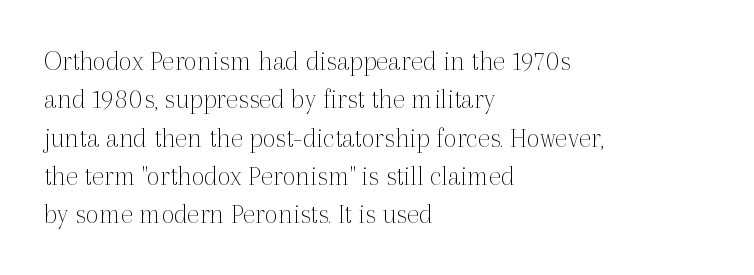
The image shows 29 px thin serif type, upright; set left-aligned, normal line spacing (1.32x), normal letter spacing, not underlined; a medium x-height.
